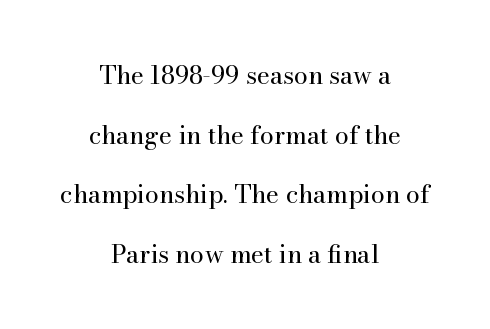
The image shows 25 px text type, upright; set centered, loose line spacing (2.39x), normal letter spacing, not underlined.
